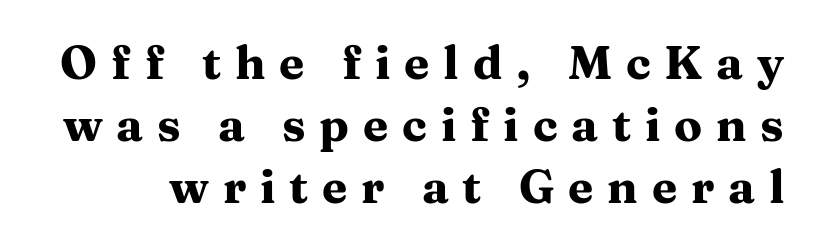
Q: Is the text bold? A: Yes.
Q: Is the text italic (slanted)? A: No, it is upright.
Q: Is the typeface a serif or a sans-serif typeface? A: Serif.
Q: Is the text underlined? A: No.
Q: Is the spacing between letters normal or unusually wide? A: Unusually wide.
Q: Is the spacing between lines tight, normal or loose? A: Normal.
Q: Width (condensed, normal, or wide)? A: Wide.
Q: Stroke contrast? A: Medium.
Q: x-height? A: Medium.
Q: Monospaced? A: No.
